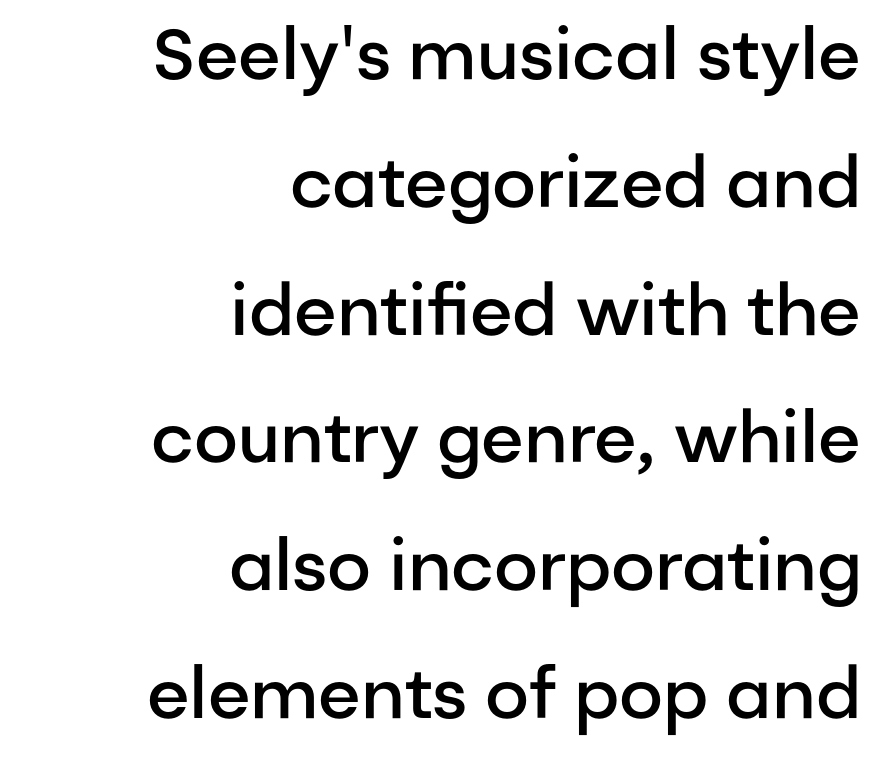
Q: Is the text bold? A: Semi-bold.
Q: Is the text italic (slanted)? A: No, it is upright.
Q: Is the typeface a serif or a sans-serif typeface? A: Sans-serif.
Q: Is the text underlined? A: No.
Q: How is the paragraph aligned? A: Right-aligned.
Q: Is the spacing between letters normal or unusually wide? A: Normal.
Q: Width (condensed, normal, or wide)? A: Normal.
Q: Stroke contrast? A: Low.
Q: x-height? A: Medium.
Q: Monospaced? A: No.
